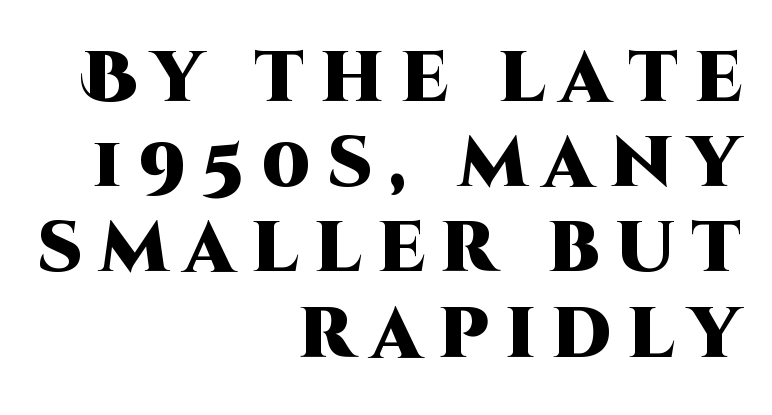
{"serif": "no", "italic": "no", "bold": "yes", "weight": "heavy", "width": "normal", "stroke_contrast": "high", "x_height": "large", "monospaced": "no", "underline": "no", "align": "right", "line_spacing_ratio": 1.2, "letter_spacing": "wide", "letter_spacing_em": 0.23, "glyph_px": 71}
